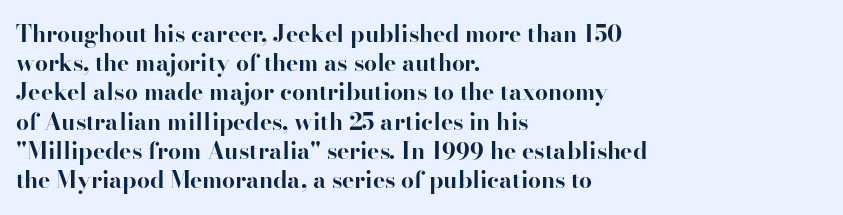
Q: Is the text bold? A: Yes.
Q: Is the text italic (slanted)? A: No, it is upright.
Q: Is the text underlined? A: No.
Q: How is the paragraph aligned? A: Left-aligned.
Q: Is the spacing between letters normal or unusually wide? A: Normal.
Q: Is the spacing between lines tight, normal or loose? A: Normal.
